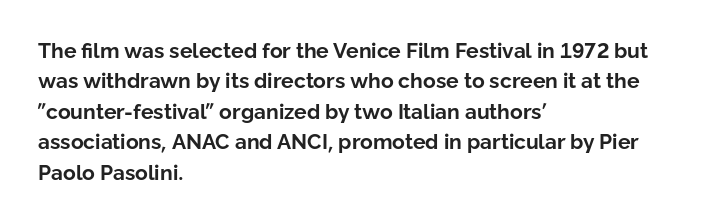
Q: Is the text bold? A: Yes.
Q: Is the text italic (slanted)? A: No, it is upright.
Q: Is the text underlined? A: No.
Q: How is the paragraph aligned? A: Left-aligned.
Q: Is the spacing between letters normal or unusually wide? A: Normal.
Q: Is the spacing between lines tight, normal or loose? A: Normal.
